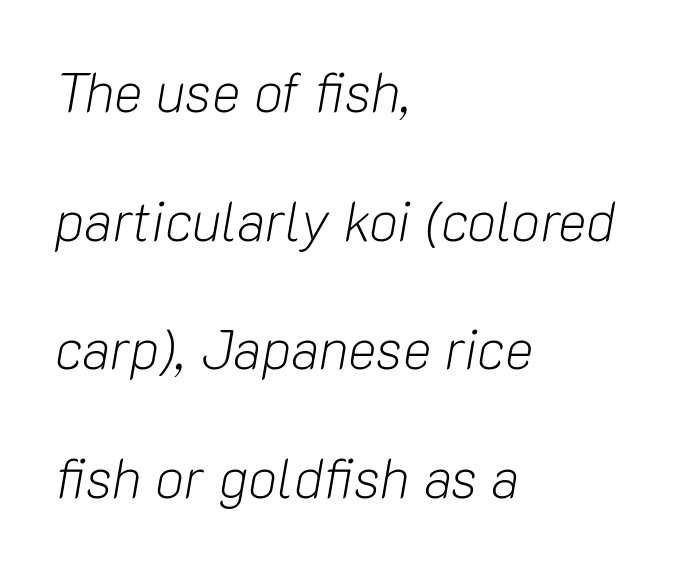
Character widths vary here, with narrow letters taking less room than wide ones. Does the copy run flush right? No — it runs flush left. Decoration check: the copy has no underline. This block would shrink considerably if given ordinary leading; it's expanded now. Emphasis-style slanted type is in use. The characters are drawn with everyday or finer stroke widths.
